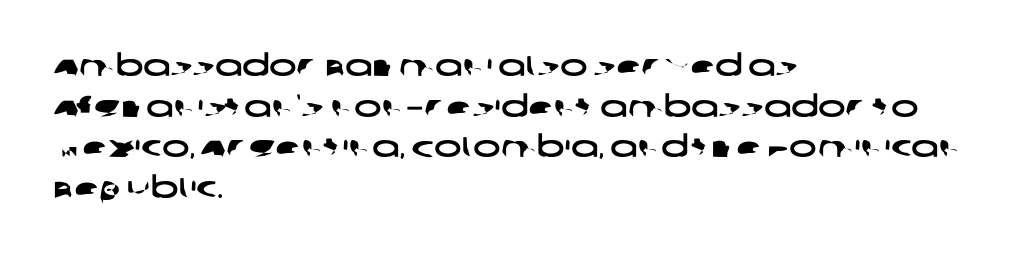
Q: Is the typeface a serif or a sans-serif typeface? A: Sans-serif.
Q: Is the text underlined? A: No.
Q: How is the paragraph aligned? A: Left-aligned.
Q: Is the spacing between letters normal or unusually wide? A: Normal.
Q: Is the spacing between lines tight, normal or loose? A: Normal.
Q: Width (condensed, normal, or wide)? A: Wide.
Q: Stroke contrast? A: Low.
Q: x-height? A: Large.
Q: Monospaced? A: No.
